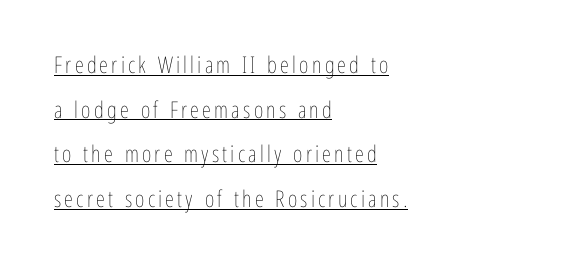
{"italic": "no", "bold": "no", "underline": "yes", "align": "left", "line_spacing": "loose", "line_spacing_ratio": 1.94, "glyph_px": 23}
